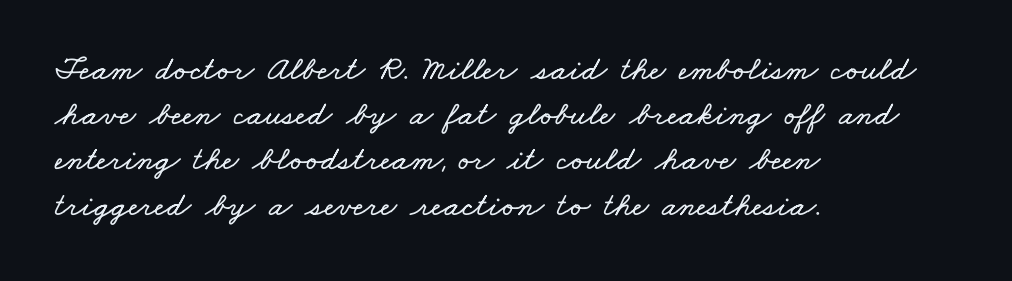
{"width": "wide", "stroke_contrast": "low", "x_height": "small", "monospaced": "no", "underline": "no", "align": "left", "line_spacing": "normal", "line_spacing_ratio": 1.33, "letter_spacing": "normal", "letter_spacing_em": 0.0, "glyph_px": 34}
